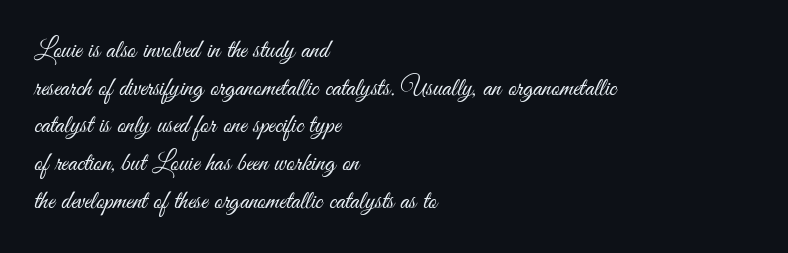
Q: Is the text bold? A: No.
Q: Is the text italic (slanted)? A: Yes.
Q: Is the text underlined? A: No.
Q: How is the paragraph aligned? A: Left-aligned.
Q: Is the spacing between letters normal or unusually wide? A: Normal.
Q: Is the spacing between lines tight, normal or loose? A: Normal.
